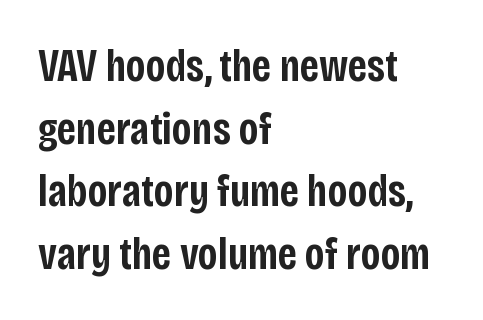
Is there any slant? The stems are plumb. Weight: semibold (demi). Honestly, the row spacing looks completely unremarkable. The lines are quadded left. The area under the type is left untouched. Each word holds together tightly as a unit, with standard inter-letter gaps.
